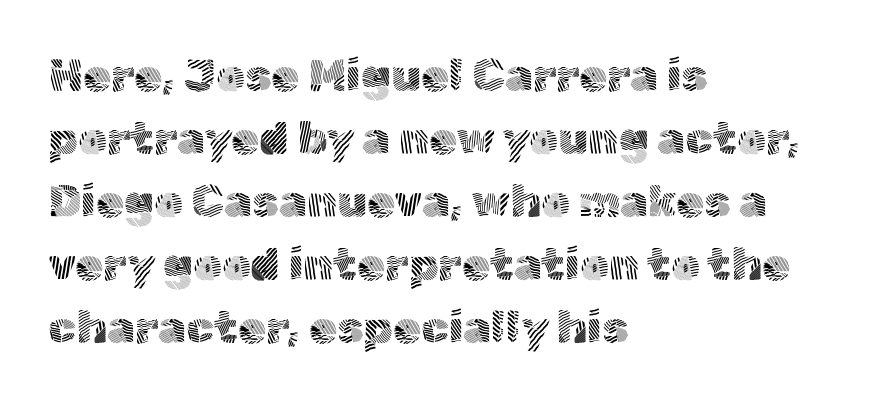
The image shows 45 px light sans-serif type, upright; set left-aligned, normal line spacing (1.4x), normal letter spacing, not underlined; a medium x-height.
